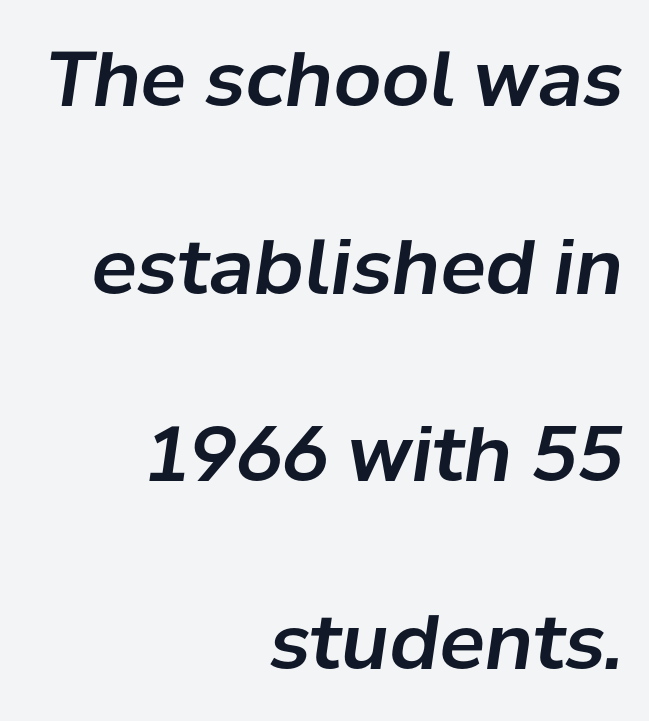
How would I describe the line gaps? Wide and relaxed. Lines of text with bare space underneath. Where is the straight margin? On the right. Spacing verdict: proportional, widths tailored to each character. The type is set solid horizontally, with unmodified tracking.
